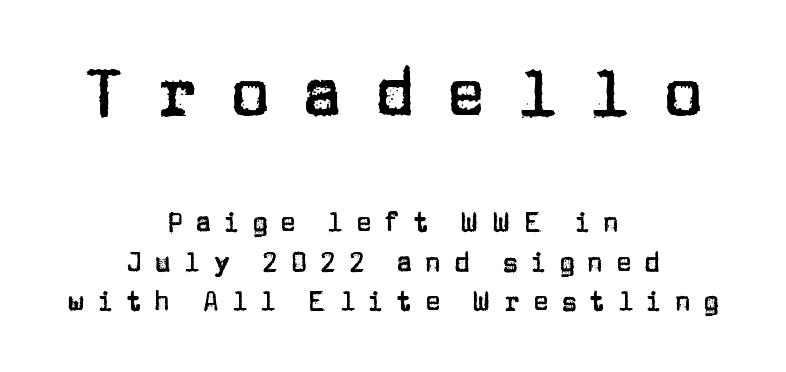
Q: Is the text italic (slanted)? A: No, it is upright.
Q: Is the typeface a serif or a sans-serif typeface? A: Sans-serif.
Q: Is the text underlined? A: No.
Q: How is the paragraph aligned? A: Centered.
Q: Is the spacing between letters normal or unusually wide? A: Unusually wide.
Q: Is the spacing between lines tight, normal or loose? A: Normal.
Q: Which block of text is set in a larger size, the first (top) or the second (bottom)? A: The first (top) one.
Q: Width (condensed, normal, or wide)? A: Normal.
Q: Stroke contrast? A: Low.
Q: x-height? A: Large.
Q: Monospaced? A: No.
